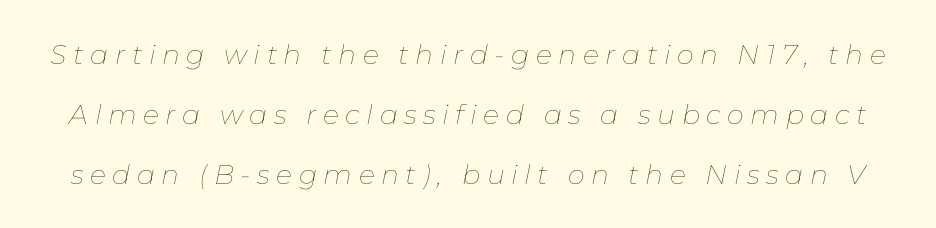
{"italic": "yes", "lean": "right", "slant_degrees": 11, "bold": "no", "underline": "no", "line_spacing": "loose", "line_spacing_ratio": 2.22, "letter_spacing": "wide", "letter_spacing_em": 0.24, "glyph_px": 27}
